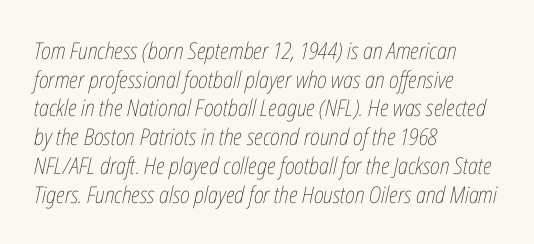
{"italic": "yes", "lean": "right", "slant_degrees": 12, "bold": "no", "underline": "no", "align": "left", "line_spacing": "normal", "line_spacing_ratio": 1.25, "letter_spacing": "normal", "letter_spacing_em": 0.0, "glyph_px": 23}
